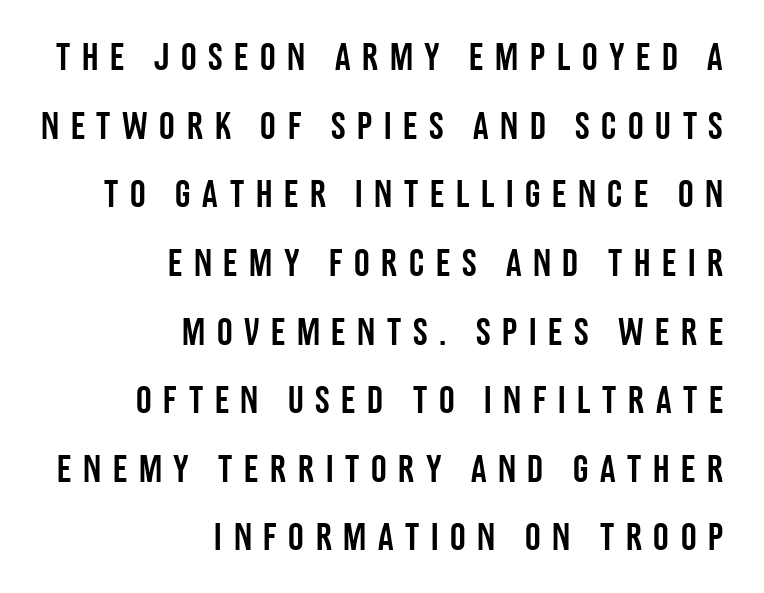
Q: Is the text italic (slanted)? A: No, it is upright.
Q: Is the typeface a serif or a sans-serif typeface? A: Sans-serif.
Q: Is the text underlined? A: No.
Q: How is the paragraph aligned? A: Right-aligned.
Q: Is the spacing between letters normal or unusually wide? A: Unusually wide.
Q: Width (condensed, normal, or wide)? A: Condensed.
Q: Stroke contrast? A: Low.
Q: x-height? A: Large.
Q: Monospaced? A: No.
